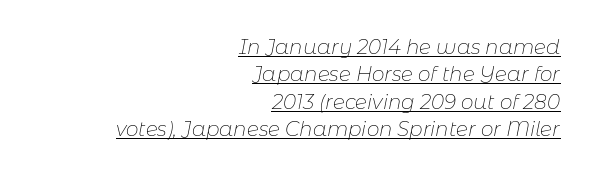
Q: Is the text bold? A: No.
Q: Is the text italic (slanted)? A: Yes, it leans right by about 11 degrees.
Q: Is the text underlined? A: Yes.
Q: How is the paragraph aligned? A: Right-aligned.
Q: Is the spacing between letters normal or unusually wide? A: Normal.
Q: Is the spacing between lines tight, normal or loose? A: Normal.
